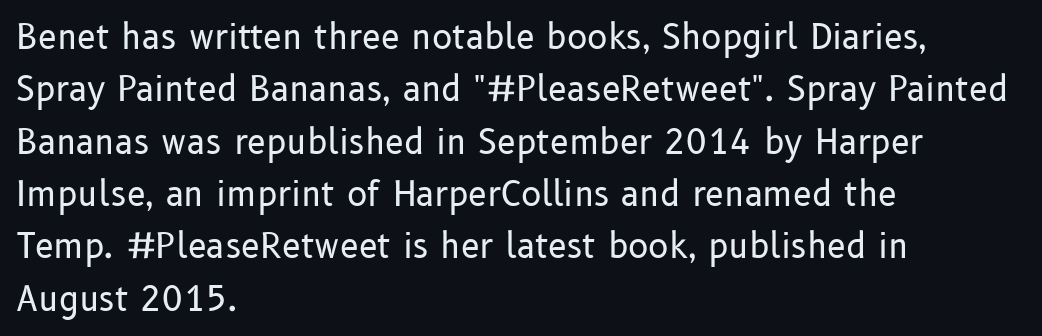
Does the type have serifs? No, each stem ends abruptly. The face used here is proportionally spaced, like ordinary book or web type. Summary of weight: not heavy and not bold. The passage is arranged the way most books set body copy — flush left. The vertical gap from one line to the next is medium.
